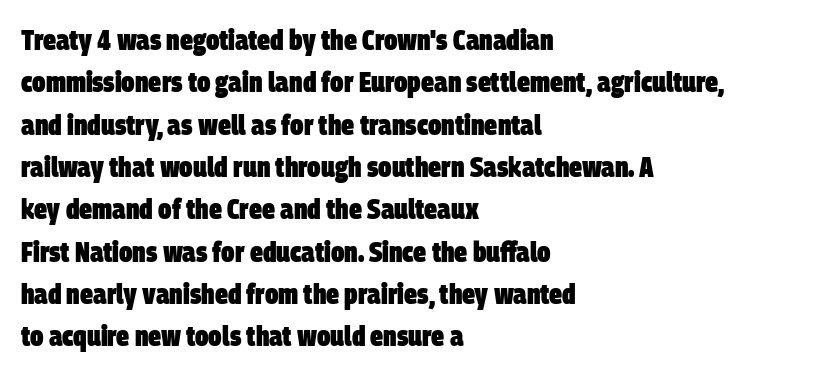
{"serif": "no", "bold": "yes", "weight": "heavy", "width": "condensed", "stroke_contrast": "low", "x_height": "large", "monospaced": "no", "underline": "no", "align": "left", "line_spacing": "normal", "line_spacing_ratio": 1.46, "letter_spacing": "normal", "letter_spacing_em": 0.0, "glyph_px": 29}
